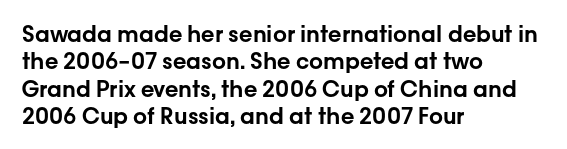
The lines are quadded left. Bare-footed words on every line. Notice how the stems are strictly vertical — no italics here. The gaps between neighbouring characters are ordinary and unremarkable.
